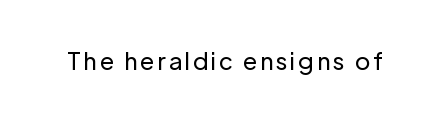
Q: Is the text bold? A: No.
Q: Is the text italic (slanted)? A: No, it is upright.
Q: Is the text underlined? A: No.
